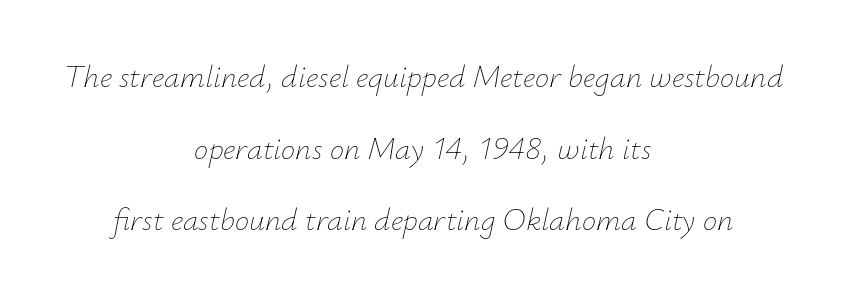
The image shows 32 px thin type, italic (leaning right); set centered, loose line spacing (2.24x), normal letter spacing, not underlined; low stroke contrast and a small x-height.
